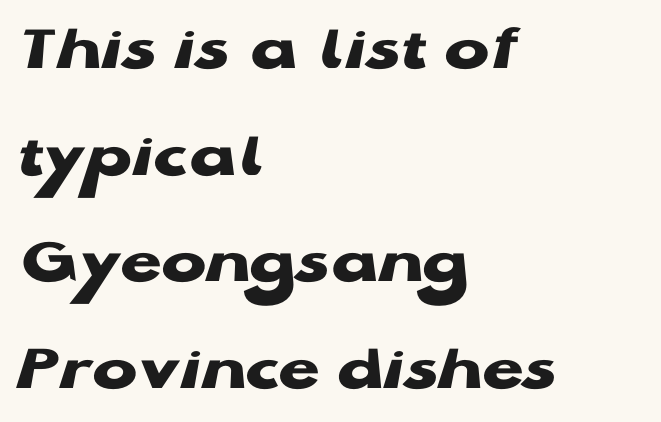
The image shows 67 px heavy, wide sans-serif type, upright; set left-aligned, normal line spacing (1.59x), normal letter spacing, not underlined; low stroke contrast and a medium x-height.
